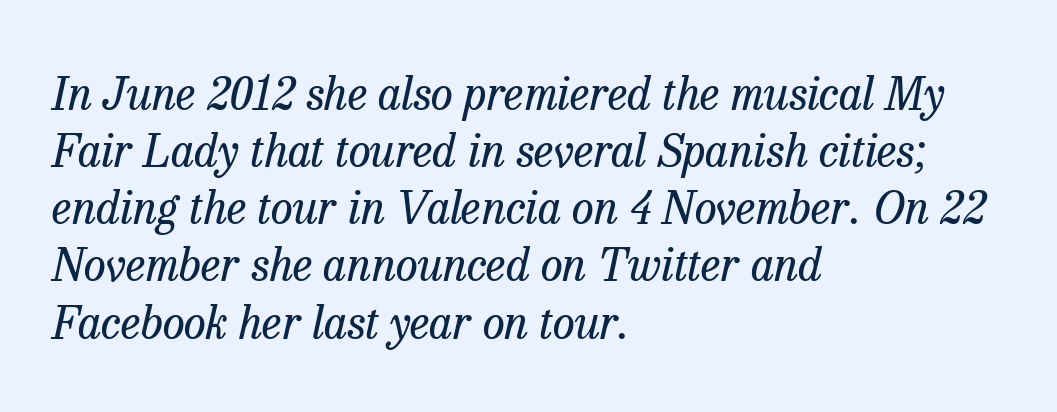
Q: Is the text bold? A: No.
Q: Is the text italic (slanted)? A: Yes, it leans right by about 13 degrees.
Q: Is the typeface a serif or a sans-serif typeface? A: Serif.
Q: Is the text underlined? A: No.
Q: How is the paragraph aligned? A: Left-aligned.
Q: Is the spacing between letters normal or unusually wide? A: Normal.
Q: Is the spacing between lines tight, normal or loose? A: Normal.
Q: Width (condensed, normal, or wide)? A: Normal.
Q: Stroke contrast? A: Low.
Q: x-height? A: Medium.
Q: Monospaced? A: No.
